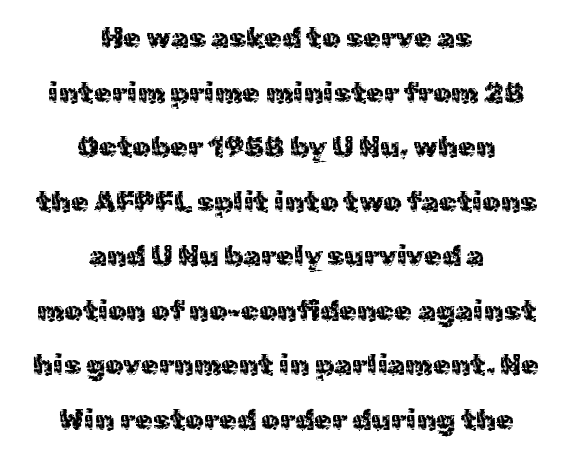
Honestly, there is no underline to notice here at all. The type sits square on the baseline with zero lean. The characters display no serif detailing; their extremities are plain. Compared with typical body copy, the letter spacing here is the same.
